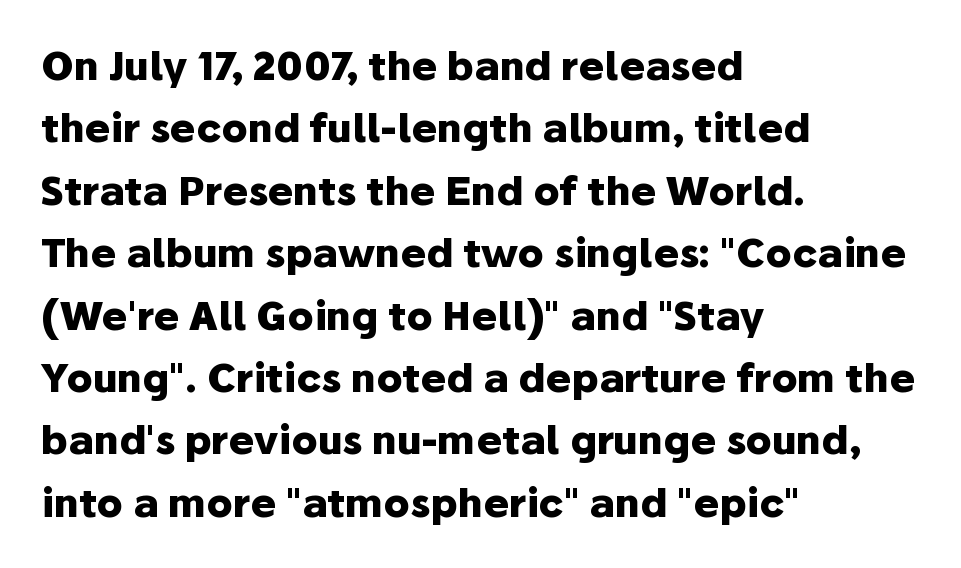
This sample has the flowing, uneven cadence of proportional lettering. These lines are set flush left with a ragged right edge. The letters stand upright; this is a roman face. Underline: absent.
